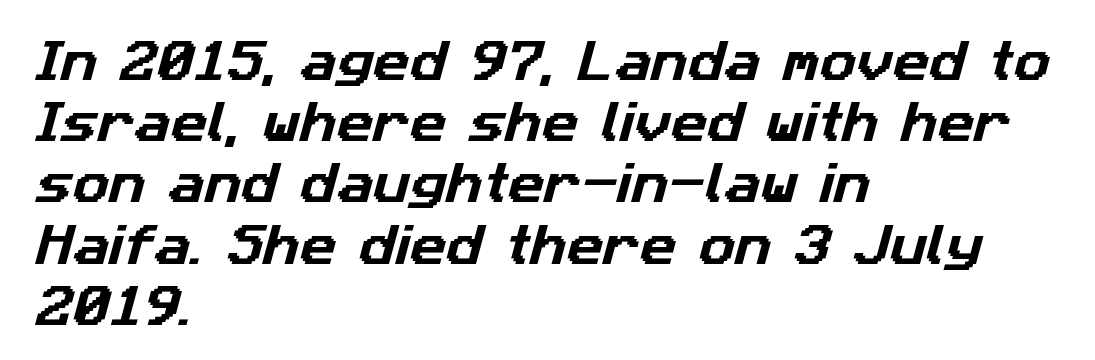
{"serif": "no", "width": "normal", "stroke_contrast": "low", "x_height": "medium", "monospaced": "no", "underline": "no", "align": "left", "line_spacing": "normal", "line_spacing_ratio": 1.36, "letter_spacing": "normal", "letter_spacing_em": 0.0, "glyph_px": 45}
